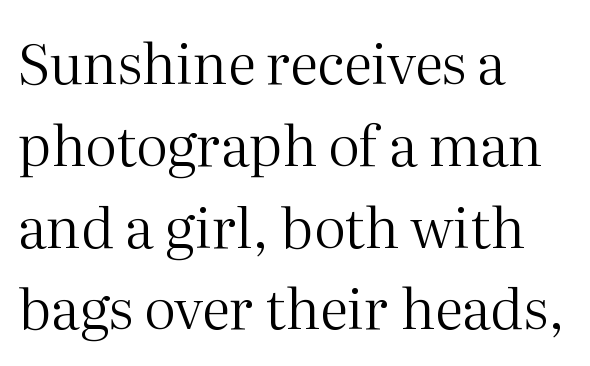
Q: Is the text bold? A: No.
Q: Is the text italic (slanted)? A: No, it is upright.
Q: Is the typeface a serif or a sans-serif typeface? A: Serif.
Q: Is the text underlined? A: No.
Q: How is the paragraph aligned? A: Left-aligned.
Q: Is the spacing between letters normal or unusually wide? A: Normal.
Q: Is the spacing between lines tight, normal or loose? A: Normal.
Q: Width (condensed, normal, or wide)? A: Normal.
Q: Stroke contrast? A: Medium.
Q: x-height? A: Medium.
Q: Monospaced? A: No.
